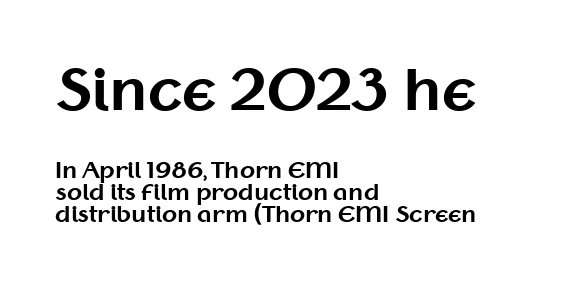
Look at the stroke-to-counter ratio: heavy, a bold. Just letters on the line, the space beneath them empty. Spacing verdict: proportional, widths tailored to each character. Are there feet on the stems? There aren't — it's a sans. This sample is left-justified, so line endings fall wherever the words run out. Visually, the top section dominates because its glyphs are scaled up.
